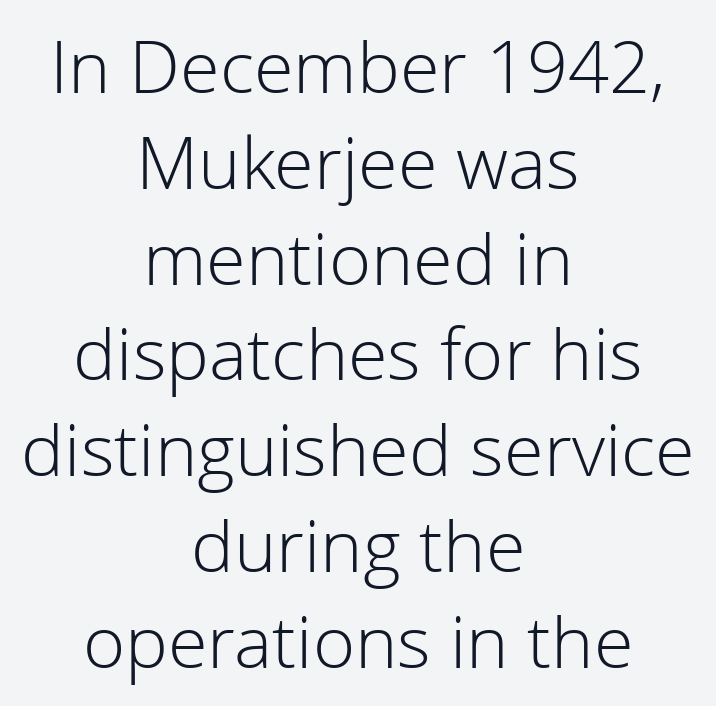
Q: Is the text bold? A: No.
Q: Is the text italic (slanted)? A: No, it is upright.
Q: Is the typeface a serif or a sans-serif typeface? A: Sans-serif.
Q: Is the text underlined? A: No.
Q: How is the paragraph aligned? A: Centered.
Q: Is the spacing between letters normal or unusually wide? A: Normal.
Q: Is the spacing between lines tight, normal or loose? A: Normal.
Q: Width (condensed, normal, or wide)? A: Normal.
Q: Stroke contrast? A: Low.
Q: x-height? A: Medium.
Q: Monospaced? A: No.
